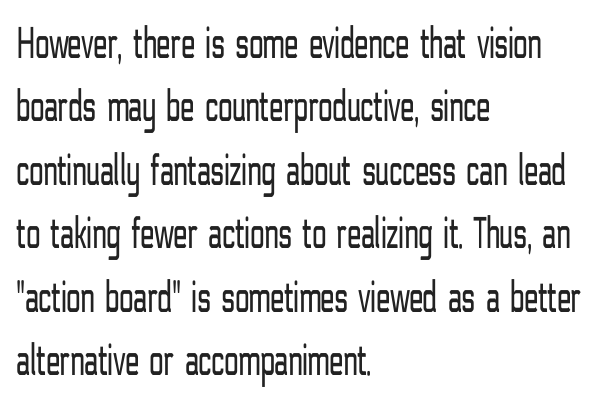
The line texture is even and compact thanks to regular tracking. The typeface has the unassuming heft of standard copy or less. This sample uses a sans-serif face. This is the regular roman posture of the typeface.
